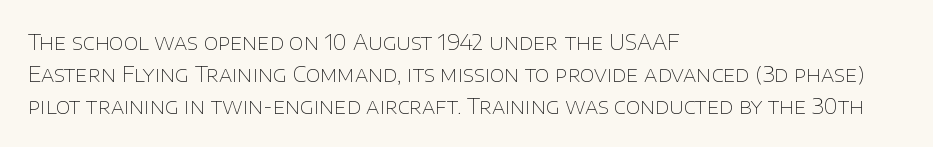
The image shows 21 px text type, upright; set left-aligned, normal line spacing (1.52x), normal letter spacing, not underlined.
